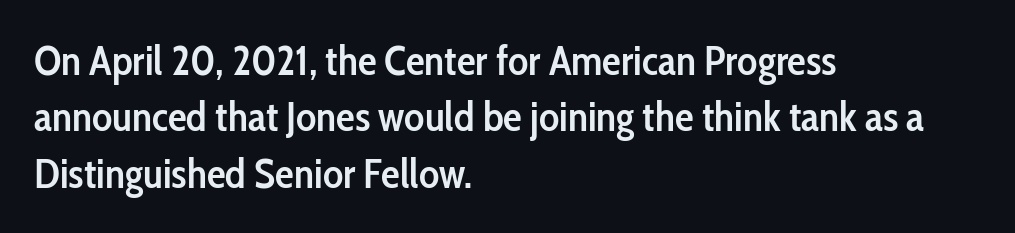
{"serif": "no", "italic": "no", "bold": "semi", "weight": "semibold", "width": "condensed", "stroke_contrast": "low", "x_height": "medium", "monospaced": "no", "underline": "no", "align": "left", "line_spacing": "normal", "line_spacing_ratio": 1.34, "letter_spacing": "normal", "letter_spacing_em": 0.0, "glyph_px": 42}
